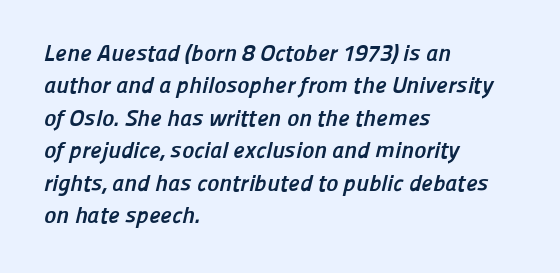
The image shows 23 px bold type; set left-aligned, normal line spacing (1.41x), normal letter spacing, not underlined.
